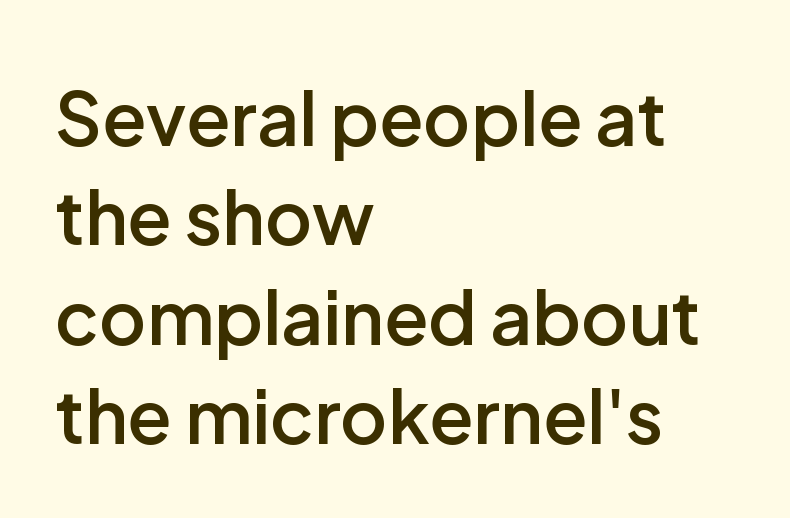
The image shows 73 px semibold sans-serif type, upright; set left-aligned, normal line spacing (1.36x), normal letter spacing, not underlined; low stroke contrast and a medium x-height.
